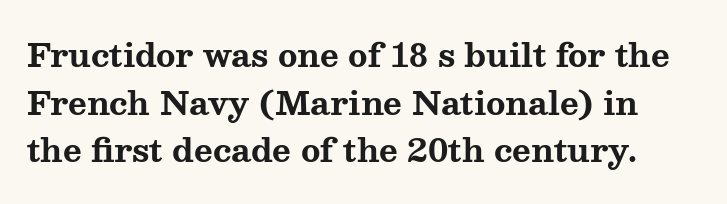
Q: Is the text bold? A: Yes.
Q: Is the text italic (slanted)? A: No, it is upright.
Q: Is the typeface a serif or a sans-serif typeface? A: Serif.
Q: Is the text underlined? A: No.
Q: Is the spacing between letters normal or unusually wide? A: Normal.
Q: Is the spacing between lines tight, normal or loose? A: Normal.
Q: Width (condensed, normal, or wide)? A: Wide.
Q: Stroke contrast? A: Medium.
Q: x-height? A: Medium.
Q: Monospaced? A: No.
